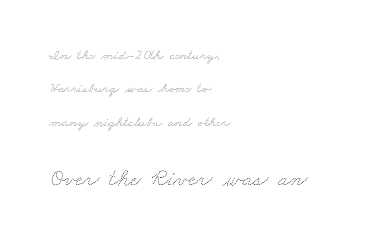
Q: Is the text bold? A: No.
Q: Is the text underlined? A: No.
Q: How is the paragraph aligned? A: Left-aligned.
Q: Is the spacing between letters normal or unusually wide? A: Normal.
Q: Is the spacing between lines tight, normal or loose? A: Loose.
Q: Which block of text is set in a larger size, the first (top) or the second (bottom)? A: The second (bottom) one.
